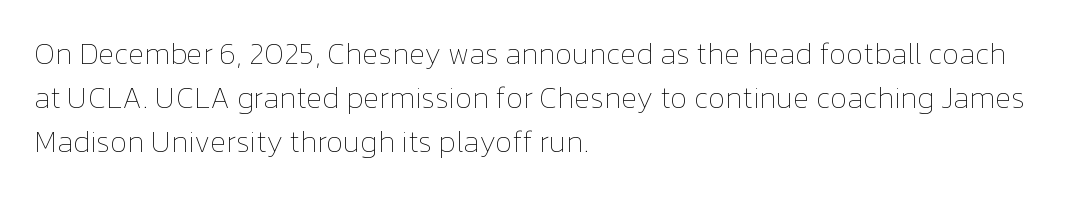
The image shows 30 px thin type, upright; set left-aligned, normal line spacing (1.46x), normal letter spacing, not underlined; low stroke contrast and a medium x-height.
